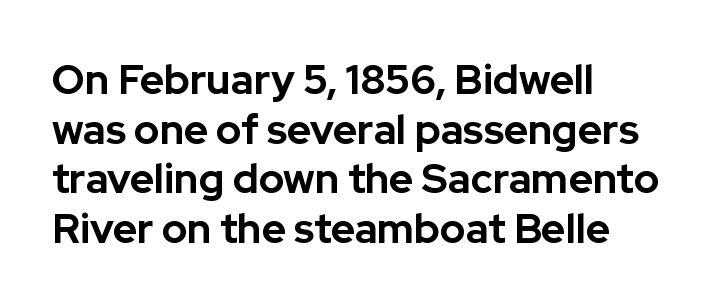
Glance below the letters and you will spot only blank space. Weight check: bold — yes, fully. The characters display no serif detailing; their extremities are plain. Alignment: flush left. A typesetter would call this proportional, since set widths differ per character. The horizontal fit of the characters is conventional and even.
